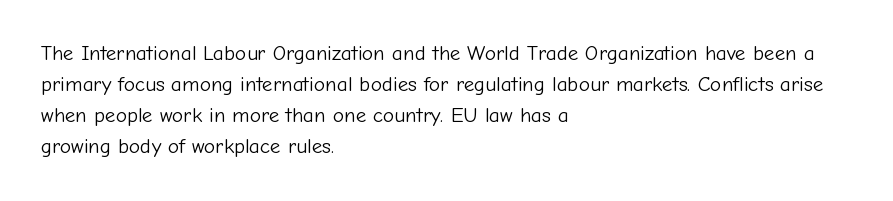
Q: Is the text bold? A: No.
Q: Is the text italic (slanted)? A: No, it is upright.
Q: Is the text underlined? A: No.
Q: How is the paragraph aligned? A: Left-aligned.
Q: Is the spacing between letters normal or unusually wide? A: Normal.
Q: Is the spacing between lines tight, normal or loose? A: Normal.
